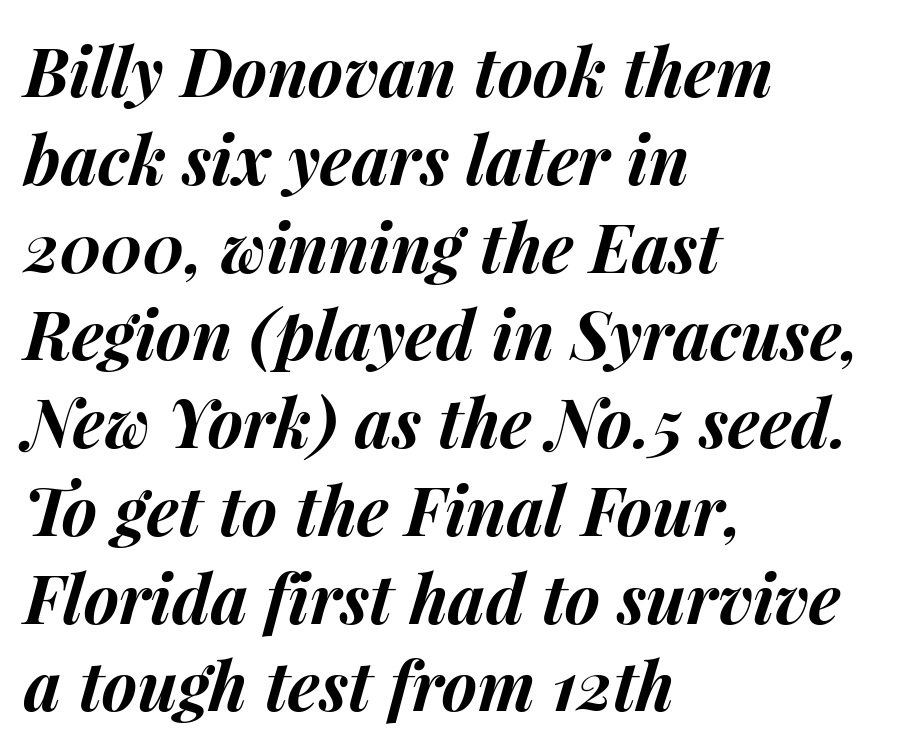
How are the letters spaced? Ordinarily, with no added tracking. Spacing verdict: proportional, widths tailored to each character. This sample uses an oblique cut, with every glyph tilted off the vertical. The passage is arranged the way most books set body copy — flush left. This block has exactly the height ordinary leading produces.
